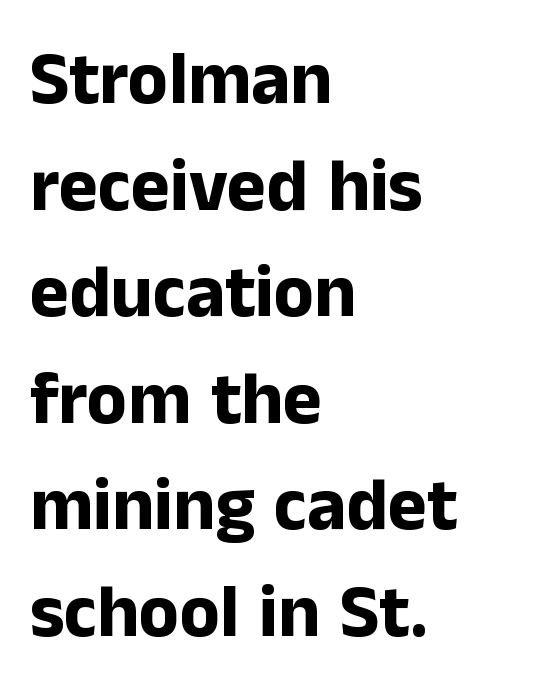
Q: Is the text bold? A: Yes.
Q: Is the text italic (slanted)? A: No, it is upright.
Q: Is the typeface a serif or a sans-serif typeface? A: Sans-serif.
Q: Is the text underlined? A: No.
Q: How is the paragraph aligned? A: Left-aligned.
Q: Is the spacing between letters normal or unusually wide? A: Normal.
Q: Is the spacing between lines tight, normal or loose? A: Normal.
Q: Width (condensed, normal, or wide)? A: Normal.
Q: Stroke contrast? A: Low.
Q: x-height? A: Medium.
Q: Monospaced? A: No.
